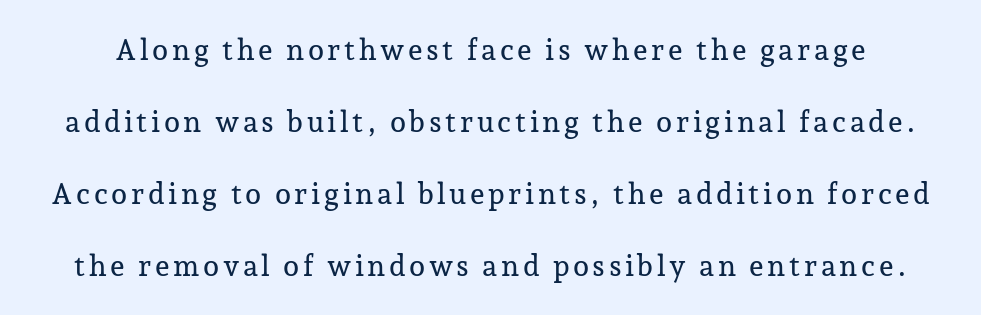
The image shows 29 px serif type, upright; set loose line spacing (2.48x), not underlined; low stroke contrast and a medium x-height.
